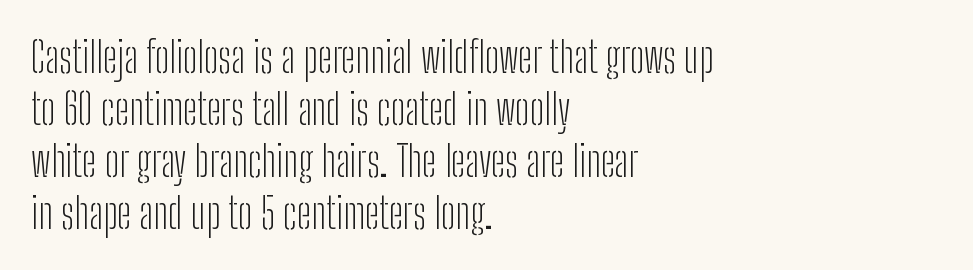
The image shows 42 px light, condensed sans-serif type, upright; set left-aligned, line spacing 1.24x, normal letter spacing, not underlined; low stroke contrast and a medium x-height.
